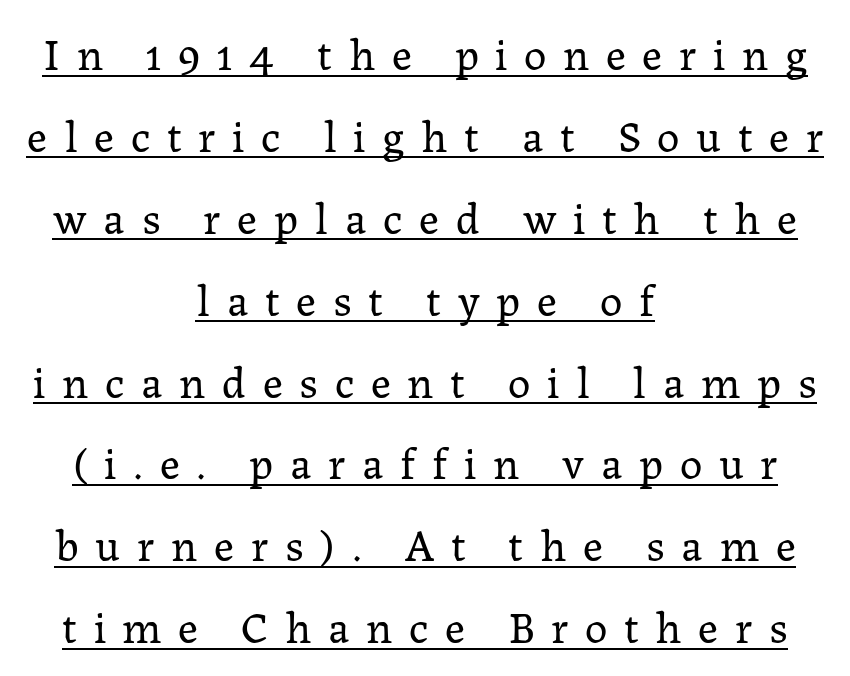
Q: Is the text bold? A: No.
Q: Is the text italic (slanted)? A: No, it is upright.
Q: Is the typeface a serif or a sans-serif typeface? A: Serif.
Q: Is the text underlined? A: Yes.
Q: How is the paragraph aligned? A: Centered.
Q: Is the spacing between letters normal or unusually wide? A: Unusually wide.
Q: Width (condensed, normal, or wide)? A: Normal.
Q: Stroke contrast? A: Low.
Q: x-height? A: Medium.
Q: Monospaced? A: No.
